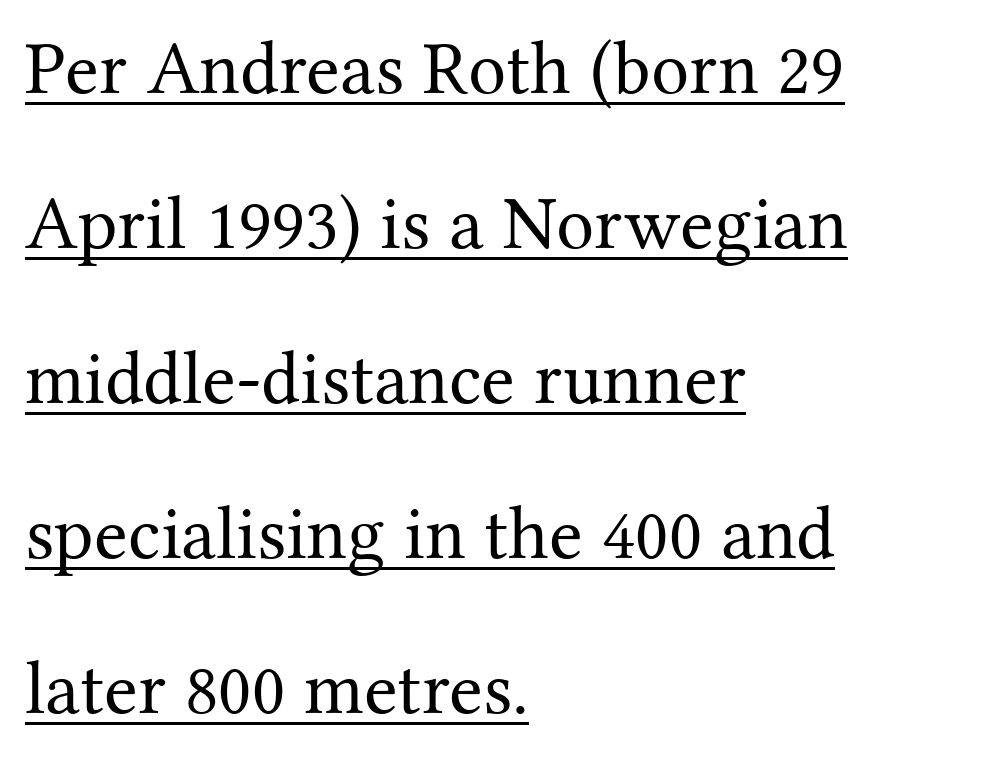
The lettering stays uniformly vertical, giving the passage a roman look. A classic flush-left, rag-right setting is used for this passage. The rendering keeps characters at their native spacing. One glance says open: line gaps are wider than usual. Each letter keeps its own natural width here, so spacing adapts to shape. This is underlined copy, the kind a proofreader might mark for attention.
